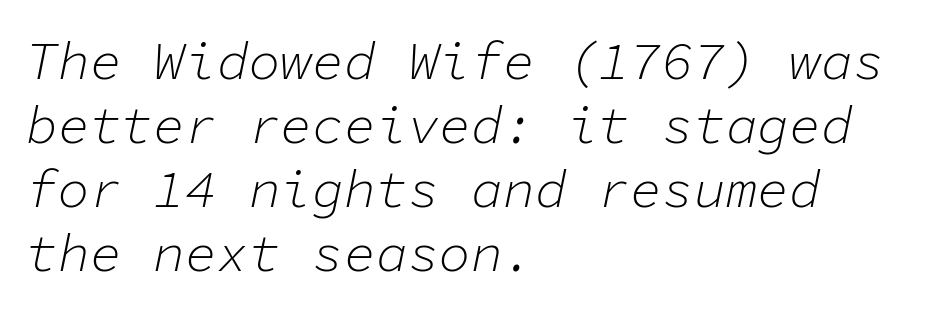
{"italic": "yes", "lean": "right", "slant_degrees": 11, "bold": "no", "weight": "light", "width": "normal", "stroke_contrast": "low", "x_height": "medium", "monospaced": "yes", "underline": "no", "align": "left", "line_spacing_ratio": 1.21, "letter_spacing": "normal", "letter_spacing_em": 0.0, "glyph_px": 53}
